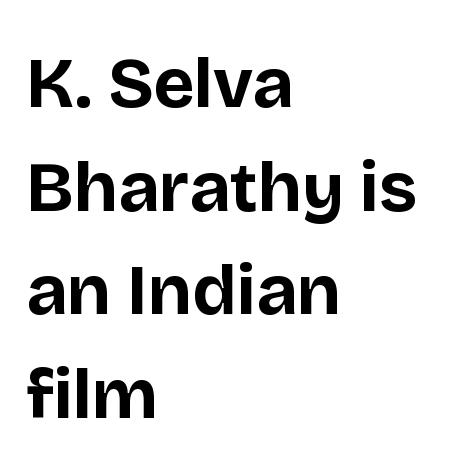
Q: Is the text bold? A: Yes.
Q: Is the text italic (slanted)? A: No, it is upright.
Q: Is the typeface a serif or a sans-serif typeface? A: Sans-serif.
Q: Is the text underlined? A: No.
Q: How is the paragraph aligned? A: Left-aligned.
Q: Is the spacing between letters normal or unusually wide? A: Normal.
Q: Is the spacing between lines tight, normal or loose? A: Normal.
Q: Width (condensed, normal, or wide)? A: Normal.
Q: Stroke contrast? A: Low.
Q: x-height? A: Large.
Q: Monospaced? A: No.
